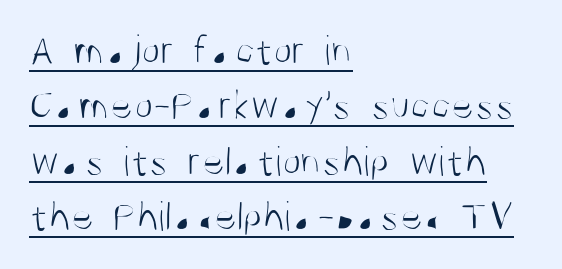
The image shows 43 px light, condensed sans-serif type, upright; set left-aligned, normal line spacing (1.29x), normal letter spacing, underlined; medium stroke contrast and a large x-height.
